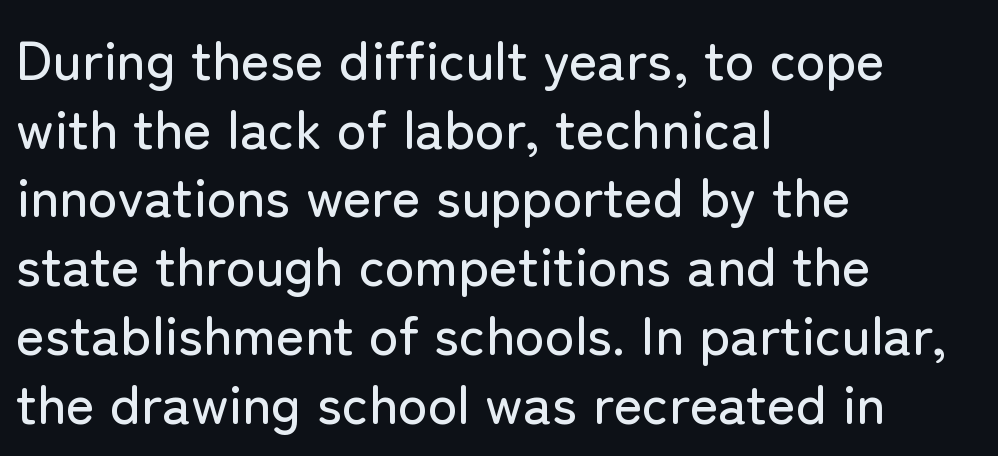
The image shows 55 px sans-serif type, upright; set left-aligned, normal line spacing (1.25x), normal letter spacing, not underlined; low stroke contrast and a medium x-height.
